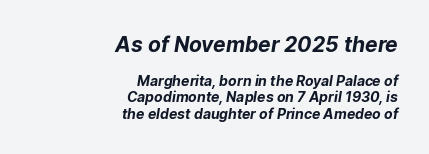
Q: Is the text bold? A: Yes.
Q: Is the text underlined? A: No.
Q: How is the paragraph aligned? A: Right-aligned.
Q: Is the spacing between letters normal or unusually wide? A: Normal.
Q: Which block of text is set in a larger size, the first (top) or the second (bottom)? A: The first (top) one.
